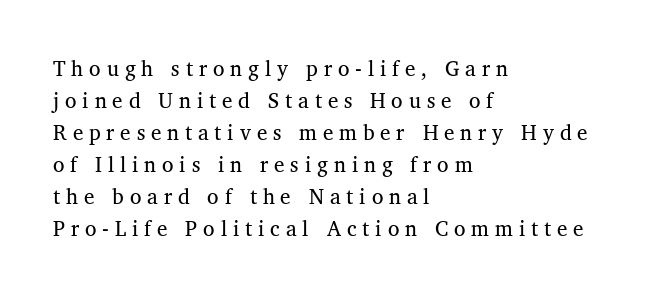
The image shows 21 px text type, upright; set left-aligned, normal line spacing (1.52x), unusually wide letter spacing (+0.28 em), not underlined.
